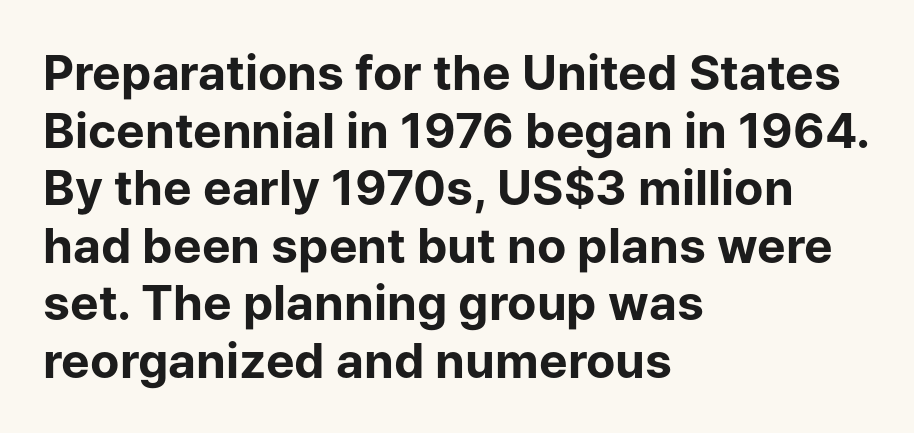
{"serif": "no", "italic": "no", "bold": "yes", "weight": "bold", "width": "normal", "stroke_contrast": "low", "x_height": "medium", "monospaced": "no", "underline": "no", "align": "left", "line_spacing_ratio": 1.2, "letter_spacing": "normal", "letter_spacing_em": 0.0, "glyph_px": 48}
